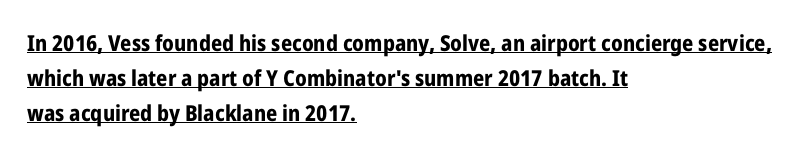
The lines are quadded left. Thick stems and heavy bowls — unmistakably bold. Between one letter and the next there's only the usual sliver of space. Looks like someone drew a line under every word here. Horizontal bands of white between lines are of average thickness.
